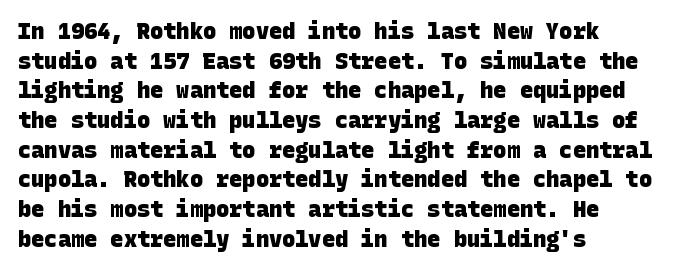
{"bold": "yes", "underline": "no", "align": "left", "line_spacing": "normal", "line_spacing_ratio": 1.35, "letter_spacing": "normal", "letter_spacing_em": 0.0, "glyph_px": 22}
